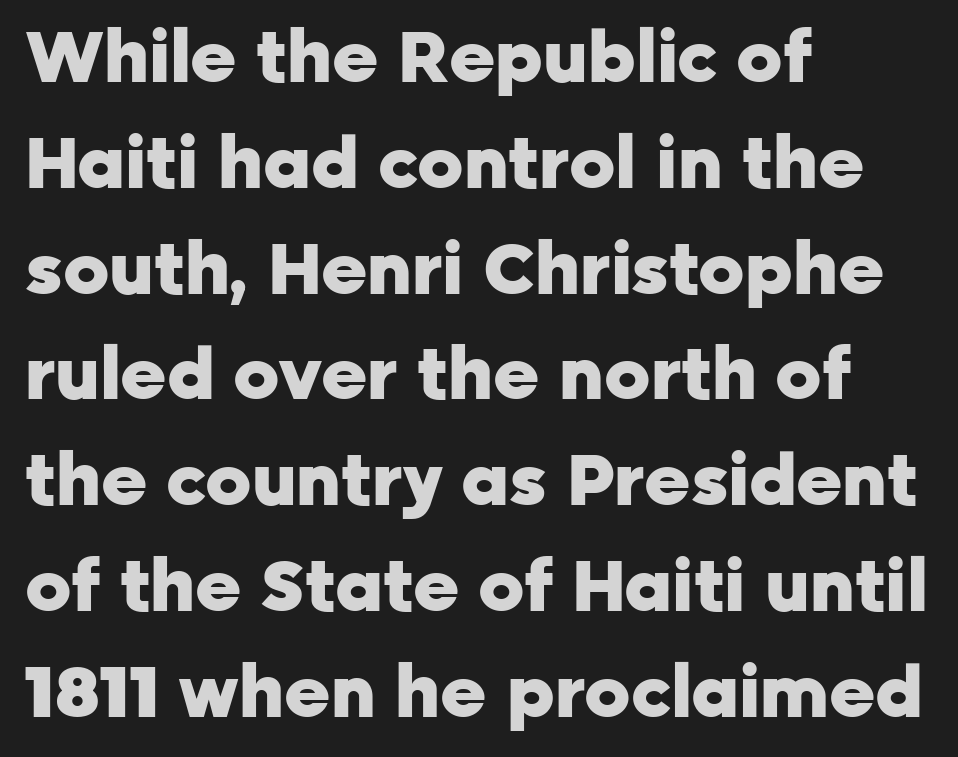
Designer's note — italics off, roman on. The rendering shows plain stroke endings on the letterforms — a sans-serif design. These lines keep a tight, regular rhythm from letter to letter. Pretty heavy lettering here — definitely bold.
